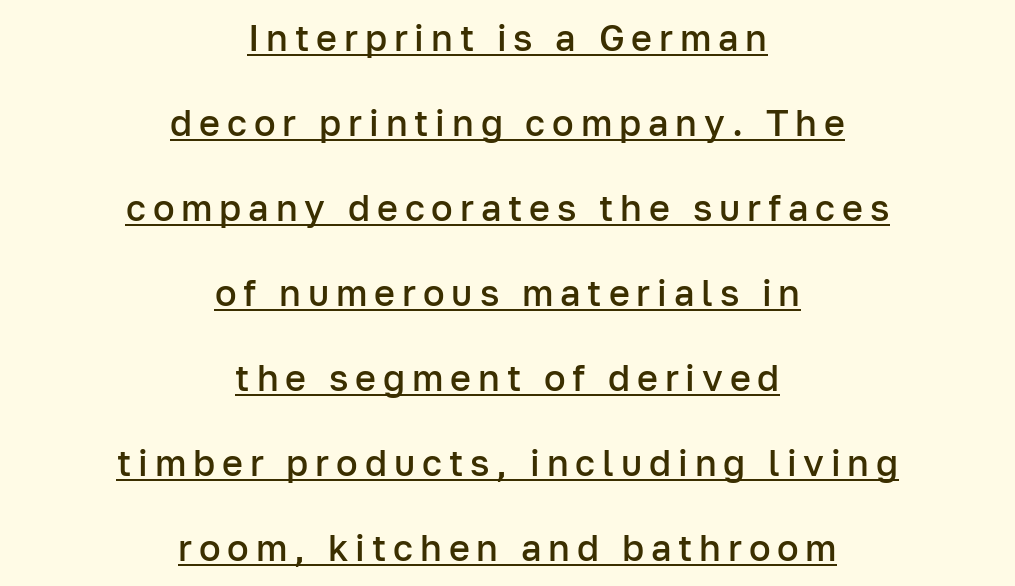
Q: Is the text bold? A: Semi-bold.
Q: Is the text italic (slanted)? A: No, it is upright.
Q: Is the typeface a serif or a sans-serif typeface? A: Sans-serif.
Q: Is the text underlined? A: Yes.
Q: How is the paragraph aligned? A: Centered.
Q: Is the spacing between lines tight, normal or loose? A: Loose.
Q: Width (condensed, normal, or wide)? A: Normal.
Q: Stroke contrast? A: Low.
Q: x-height? A: Medium.
Q: Monospaced? A: No.
